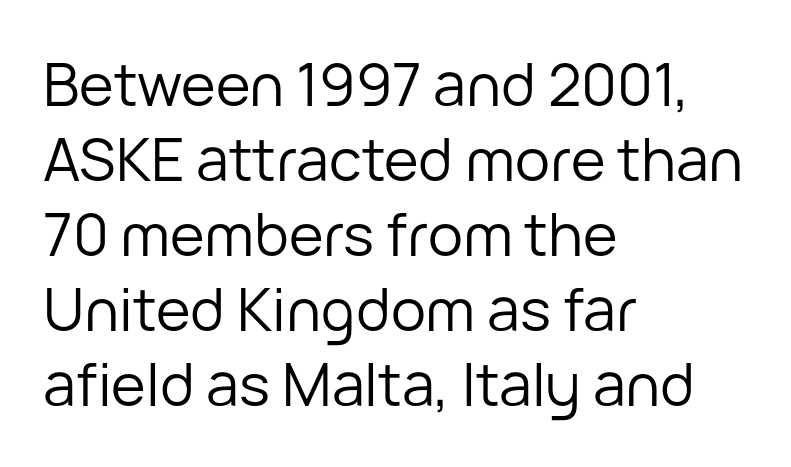
The image shows 59 px regular-weight sans-serif type, upright; set left-aligned, normal line spacing (1.27x), normal letter spacing, not underlined; low stroke contrast and a medium x-height.
